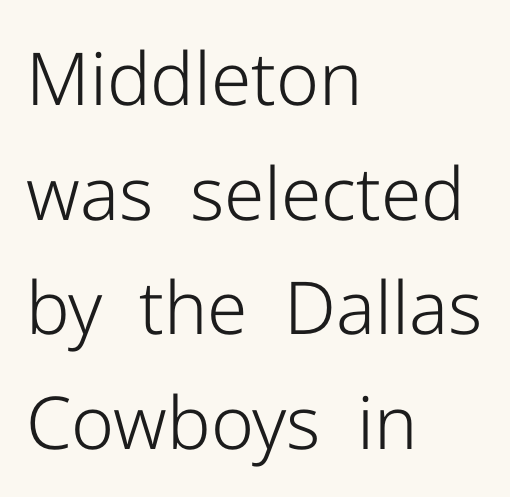
Compared with a centered layout, this one pins lines to the left instead. Vertically, the passage feels balanced, rows spaced as you'd expect. Letter spacing: default. No extra ink here — the face is not bold. These lines are composed in type without serifs.
